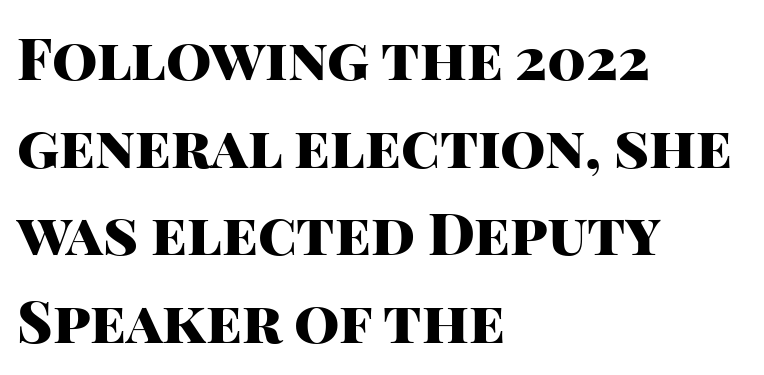
Q: Is the text bold? A: Yes.
Q: Is the text italic (slanted)? A: No, it is upright.
Q: Is the typeface a serif or a sans-serif typeface? A: Sans-serif.
Q: Is the text underlined? A: No.
Q: How is the paragraph aligned? A: Left-aligned.
Q: Is the spacing between letters normal or unusually wide? A: Normal.
Q: Is the spacing between lines tight, normal or loose? A: Normal.
Q: Width (condensed, normal, or wide)? A: Normal.
Q: Stroke contrast? A: High.
Q: x-height? A: Large.
Q: Monospaced? A: No.
